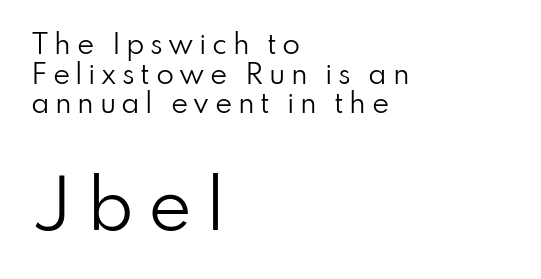
{"serif": "no", "italic": "no", "bold": "no", "weight": "regular", "width": "normal", "stroke_contrast": "low", "x_height": "small", "monospaced": "no", "underline": "no", "align": "left", "line_spacing": "tight", "line_spacing_ratio": 1.14, "letter_spacing": "wide", "letter_spacing_em": 0.21, "larger_block": "second", "size_ratio": 2.54, "glyph_px": 66}
